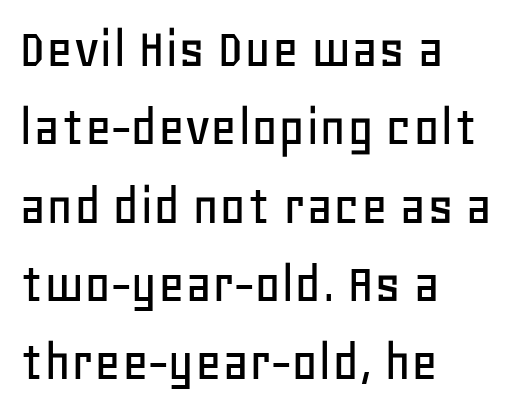
Nobody touched the tracking dial on this one. Posture: upright roman. This sample keeps an unexceptional amount of space between lines. The area under the type is left untouched. Stroke terminals: plain, sans-serif.
